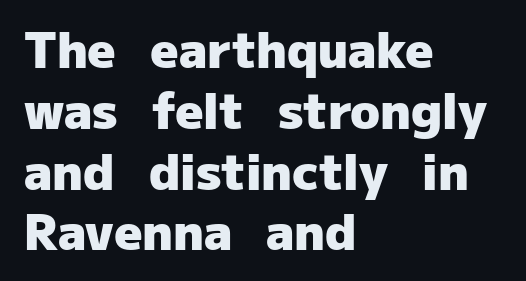
The image shows 49 px heavy sans-serif type, upright; set left-aligned, line spacing 1.24x, normal letter spacing, not underlined; low stroke contrast and a medium x-height.
